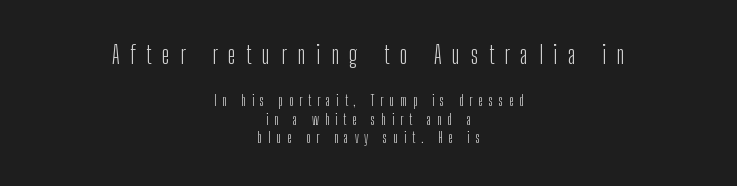
The image shows 25 px text type, upright; set centered, normal line spacing (1.33x), unusually wide letter spacing (+0.42 em), not underlined; the first (top) block is 1.79x larger.
